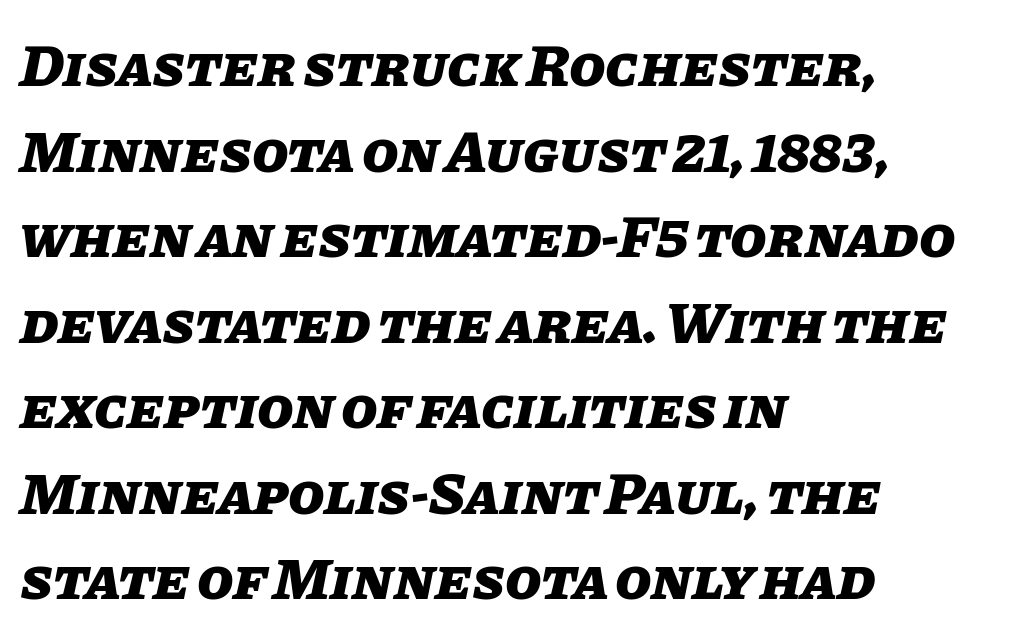
Q: Is the text bold? A: Yes.
Q: Is the text italic (slanted)? A: Yes, it leans right by about 11 degrees.
Q: Is the text underlined? A: No.
Q: How is the paragraph aligned? A: Left-aligned.
Q: Is the spacing between letters normal or unusually wide? A: Normal.
Q: Is the spacing between lines tight, normal or loose? A: Normal.
Q: Width (condensed, normal, or wide)? A: Normal.
Q: Stroke contrast? A: Low.
Q: x-height? A: Large.
Q: Monospaced? A: No.
